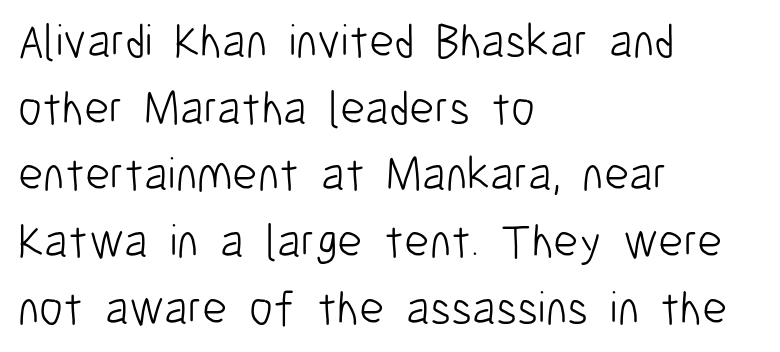
{"serif": "no", "italic": "no", "bold": "no", "weight": "light", "width": "condensed", "stroke_contrast": "low", "x_height": "medium", "monospaced": "no", "underline": "no", "align": "left", "line_spacing": "normal", "line_spacing_ratio": 1.39, "letter_spacing": "normal", "letter_spacing_em": 0.0, "glyph_px": 48}
